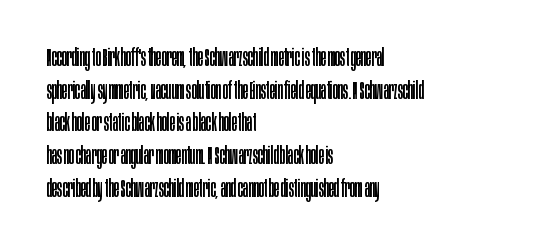
Q: Is the text bold? A: No.
Q: Is the text italic (slanted)? A: No, it is upright.
Q: Is the text underlined? A: No.
Q: How is the paragraph aligned? A: Left-aligned.
Q: Is the spacing between letters normal or unusually wide? A: Normal.
Q: Is the spacing between lines tight, normal or loose? A: Normal.
